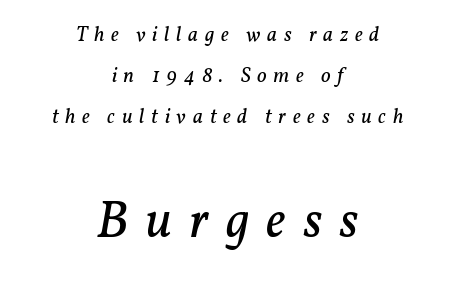
Think standard paragraph weight, or any step lighter than that. The letters carry serifs — small finishing strokes at the ends of their stems. You could fit nearly another row in the gap between these rows. The designer gave the closing block more size than the opening block.
